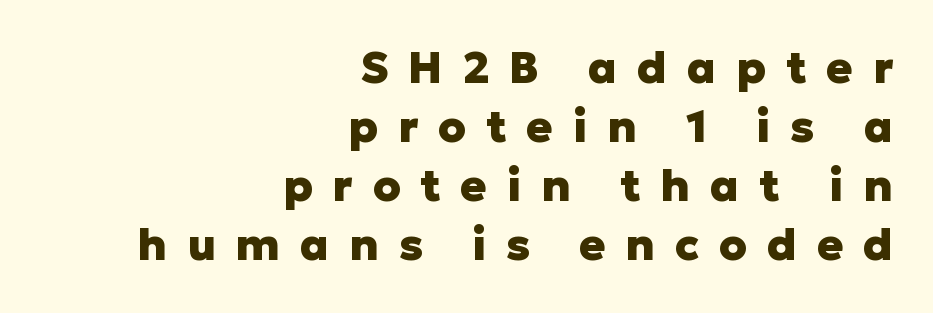
{"serif": "no", "italic": "no", "bold": "yes", "weight": "heavy", "width": "normal", "stroke_contrast": "low", "x_height": "medium", "monospaced": "no", "underline": "no", "align": "right", "line_spacing": "normal", "line_spacing_ratio": 1.34, "letter_spacing": "wide", "letter_spacing_em": 0.45, "glyph_px": 44}
